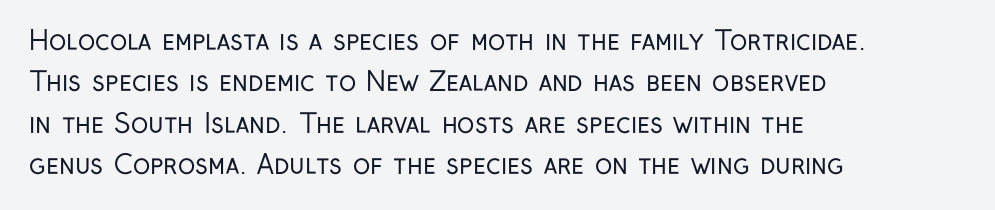
The image shows 26 px text type, upright; set left-aligned, normal line spacing (1.59x), normal letter spacing, not underlined.
